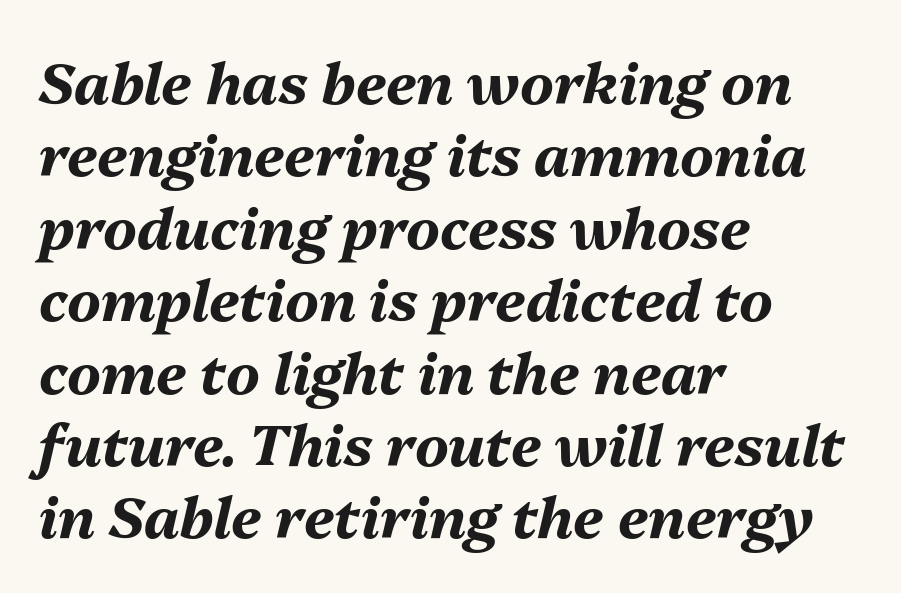
{"italic": "yes", "lean": "right", "slant_degrees": 13, "bold": "yes", "weight": "bold", "width": "normal", "stroke_contrast": "medium", "x_height": "medium", "monospaced": "no", "underline": "no", "align": "left", "line_spacing": "normal", "line_spacing_ratio": 1.27, "letter_spacing": "normal", "letter_spacing_em": 0.0, "glyph_px": 57}
